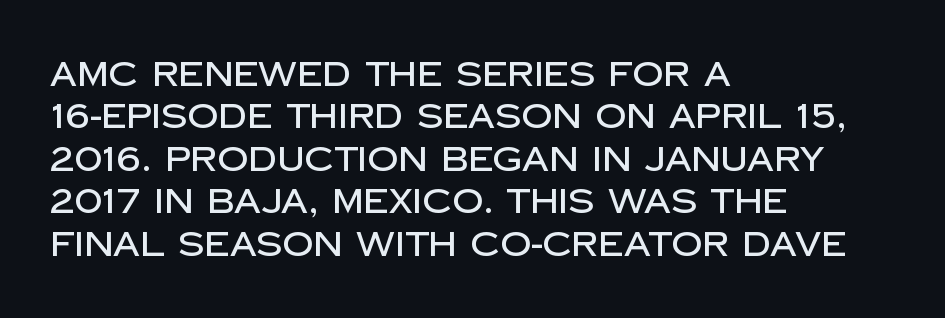
Q: Is the text italic (slanted)? A: No, it is upright.
Q: Is the typeface a serif or a sans-serif typeface? A: Sans-serif.
Q: Is the text underlined? A: No.
Q: How is the paragraph aligned? A: Left-aligned.
Q: Is the spacing between letters normal or unusually wide? A: Normal.
Q: Is the spacing between lines tight, normal or loose? A: Normal.
Q: Width (condensed, normal, or wide)? A: Normal.
Q: Stroke contrast? A: Low.
Q: x-height? A: Large.
Q: Monospaced? A: No.
